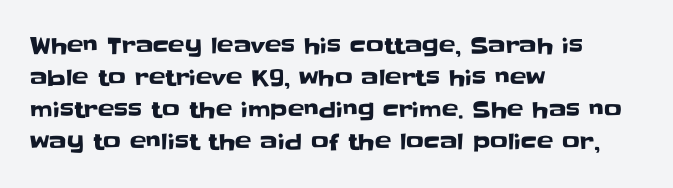
Q: Is the text italic (slanted)? A: No, it is upright.
Q: Is the text underlined? A: No.
Q: How is the paragraph aligned? A: Left-aligned.
Q: Is the spacing between letters normal or unusually wide? A: Normal.
Q: Is the spacing between lines tight, normal or loose? A: Normal.
